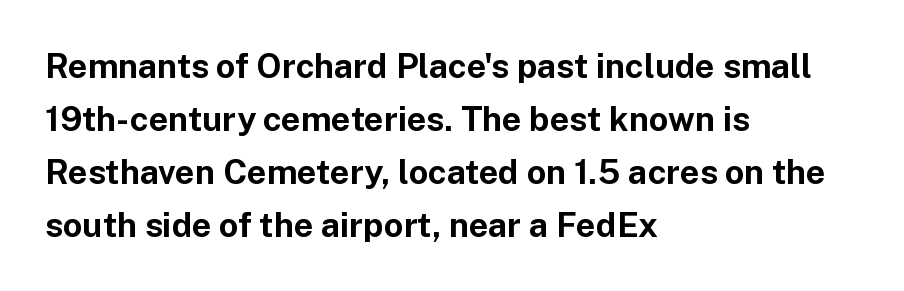
Q: Is the text bold? A: Yes.
Q: Is the text italic (slanted)? A: No, it is upright.
Q: Is the typeface a serif or a sans-serif typeface? A: Sans-serif.
Q: Is the text underlined? A: No.
Q: How is the paragraph aligned? A: Left-aligned.
Q: Is the spacing between letters normal or unusually wide? A: Normal.
Q: Is the spacing between lines tight, normal or loose? A: Normal.
Q: Width (condensed, normal, or wide)? A: Normal.
Q: Stroke contrast? A: Low.
Q: x-height? A: Medium.
Q: Monospaced? A: No.
